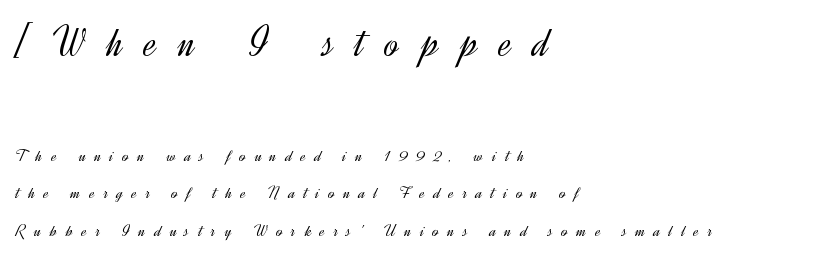
The letters carry no serifs — their stems end cleanly without finishing strokes. Which margin do the lines hug? The left one — the right edge is uneven. The tracking reads as deliberately expanded to a designer's eye.
